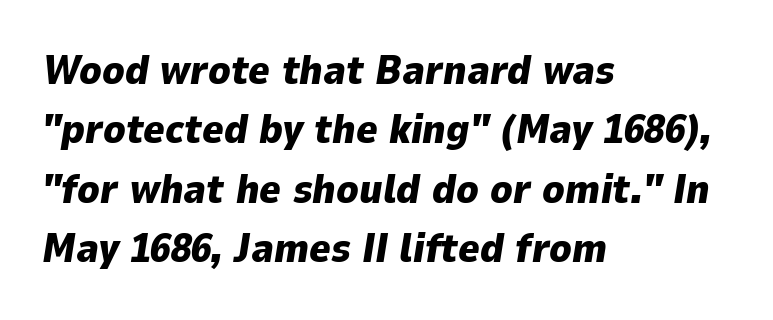
The rendering applies a slant to the glyphs. If you drew a ruler down the left edge, every line would touch it. Is the letter spacing exaggerated? No — it looks like the ordinary default. These lines sit exactly where default settings would place them. Beneath every word, the page is bare. The characters look thick and weighty, a clear bold.
